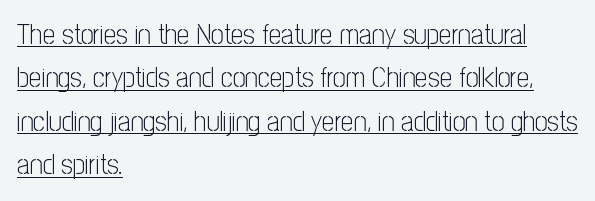
Horizontally, the lines are justified to the leading edge only. Observe the ordinary spacing: letters are neighbours, not strangers. Stroke terminals: plain, sans-serif. Weight: regular or lighter. A roman cut, with each character standing at attention.
